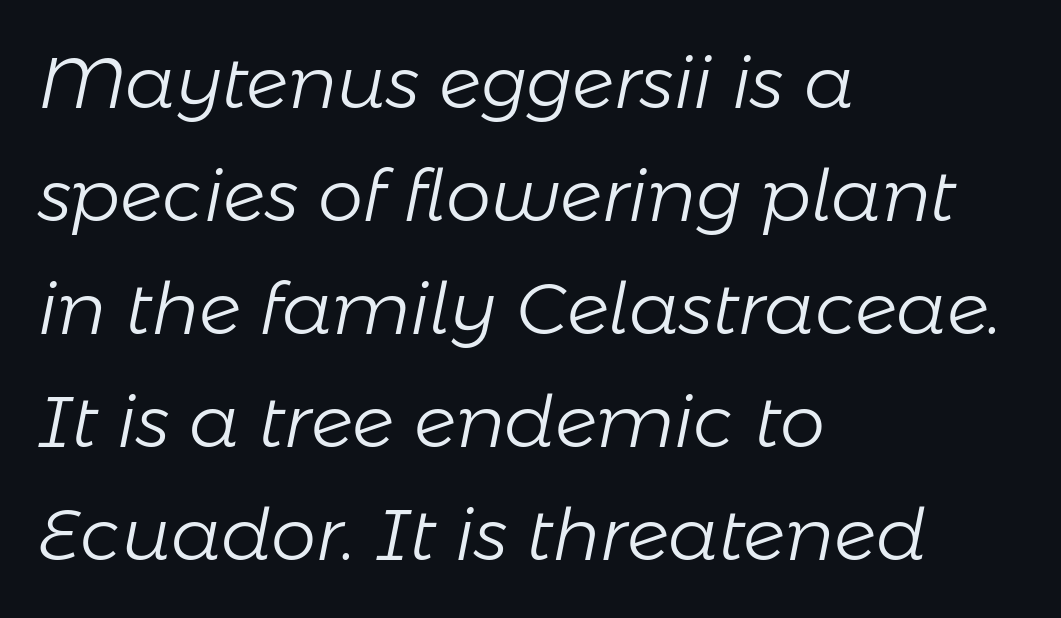
Tall strokes in this sample are angled rather than plumb. The weight tops out at a normal text grade. Looks like regular typesetting: each glyph gets only the width it needs. No extra tracking has been applied to these lines. The passage shown stacks its lines at a standard gap. This rendering features lettering with no underline.
